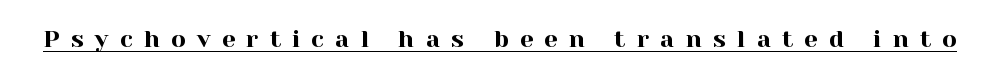
Q: Is the text italic (slanted)? A: No, it is upright.
Q: Is the text underlined? A: Yes.
Q: Is the spacing between letters normal or unusually wide? A: Unusually wide.
